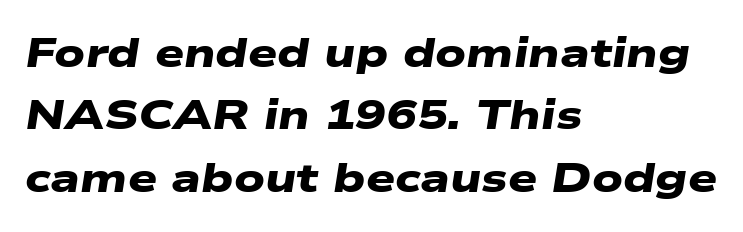
Q: Is the text bold? A: Yes.
Q: Is the typeface a serif or a sans-serif typeface? A: Sans-serif.
Q: Is the text underlined? A: No.
Q: How is the paragraph aligned? A: Left-aligned.
Q: Is the spacing between letters normal or unusually wide? A: Normal.
Q: Is the spacing between lines tight, normal or loose? A: Normal.
Q: Width (condensed, normal, or wide)? A: Wide.
Q: Stroke contrast? A: Low.
Q: x-height? A: Medium.
Q: Monospaced? A: No.
